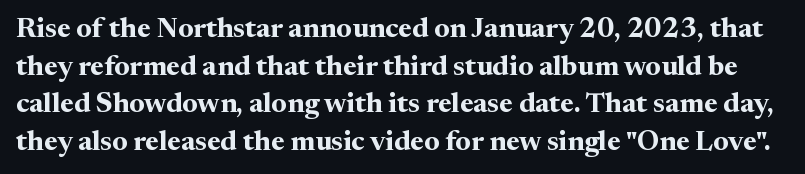
Q: Is the text bold? A: Yes.
Q: Is the text italic (slanted)? A: No, it is upright.
Q: Is the typeface a serif or a sans-serif typeface? A: Serif.
Q: Is the text underlined? A: No.
Q: Is the spacing between letters normal or unusually wide? A: Normal.
Q: Is the spacing between lines tight, normal or loose? A: Normal.
Q: Width (condensed, normal, or wide)? A: Normal.
Q: Stroke contrast? A: Medium.
Q: x-height? A: Medium.
Q: Monospaced? A: No.
